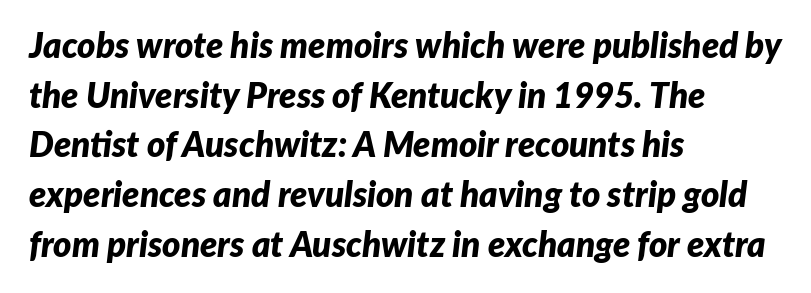
A bare baseline throughout the passage. Default kerning and tracking; the words read as compact shapes. Proportional: the letters do not fall into vertical columns. Does the leading feel generous? No, just average.
